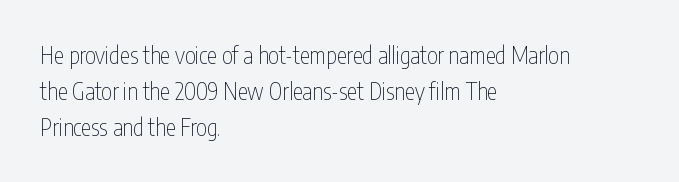
The foot of each line stays bare and open. It's the straight-up-and-down kind of type. The gaps between neighbouring characters are ordinary and unremarkable. A normal amount of white space separates one row of letters from the next. Typeset ragged right — the left edge is the straight one. Is the stroke heavy? The answer is a plain regular-or-lighter.
